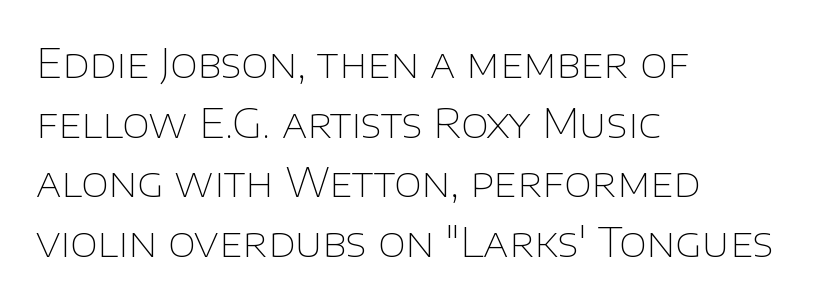
The passage shown stacks its lines at a standard gap. The string is rendered with underlining switched off. The face used here is rendered with its standard letterfit. Is this a fixed-width face? No — the glyphs have proportional, varying widths. Reading down the block, your eye returns to a fixed left position each line. Stroke terminals: plain, sans-serif.
